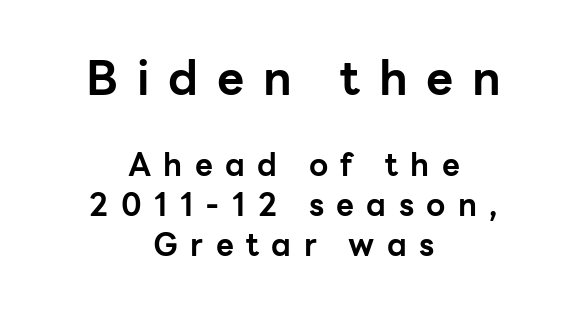
Q: Is the text bold? A: Yes.
Q: Is the text italic (slanted)? A: No, it is upright.
Q: Is the typeface a serif or a sans-serif typeface? A: Sans-serif.
Q: Is the text underlined? A: No.
Q: How is the paragraph aligned? A: Centered.
Q: Is the spacing between letters normal or unusually wide? A: Unusually wide.
Q: Is the spacing between lines tight, normal or loose? A: Normal.
Q: Which block of text is set in a larger size, the first (top) or the second (bottom)? A: The first (top) one.
Q: Width (condensed, normal, or wide)? A: Normal.
Q: Stroke contrast? A: Low.
Q: x-height? A: Medium.
Q: Monospaced? A: No.
